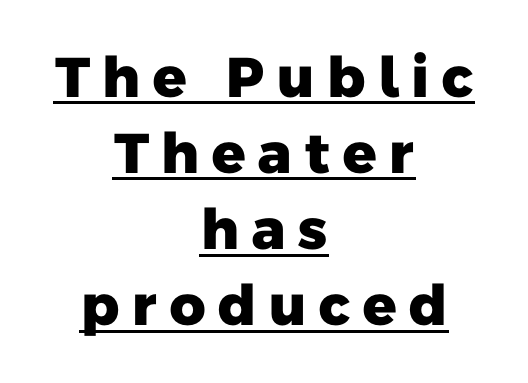
Q: Is the text bold? A: Yes.
Q: Is the typeface a serif or a sans-serif typeface? A: Sans-serif.
Q: Is the text underlined? A: Yes.
Q: How is the paragraph aligned? A: Centered.
Q: Is the spacing between lines tight, normal or loose? A: Normal.
Q: Width (condensed, normal, or wide)? A: Normal.
Q: Stroke contrast? A: Low.
Q: x-height? A: Medium.
Q: Monospaced? A: No.
